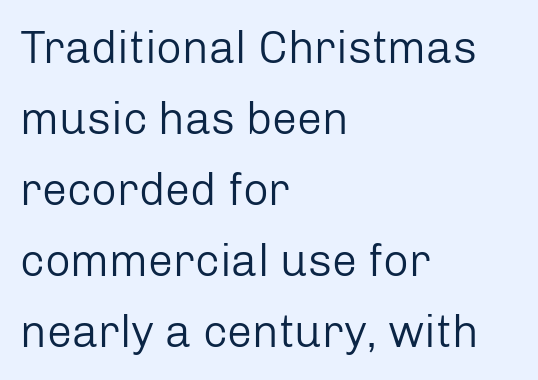
{"serif": "no", "italic": "no", "bold": "no", "weight": "regular", "width": "normal", "stroke_contrast": "low", "x_height": "medium", "monospaced": "no", "underline": "no", "align": "left", "line_spacing": "normal", "line_spacing_ratio": 1.58, "letter_spacing": "normal", "letter_spacing_em": 0.0, "glyph_px": 45}
